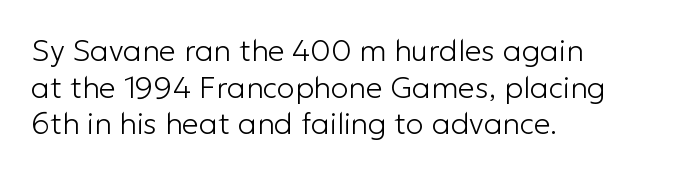
The image shows 30 px light sans-serif type, upright; set left-aligned, line spacing 1.22x, normal letter spacing, not underlined; low stroke contrast and a medium x-height.
